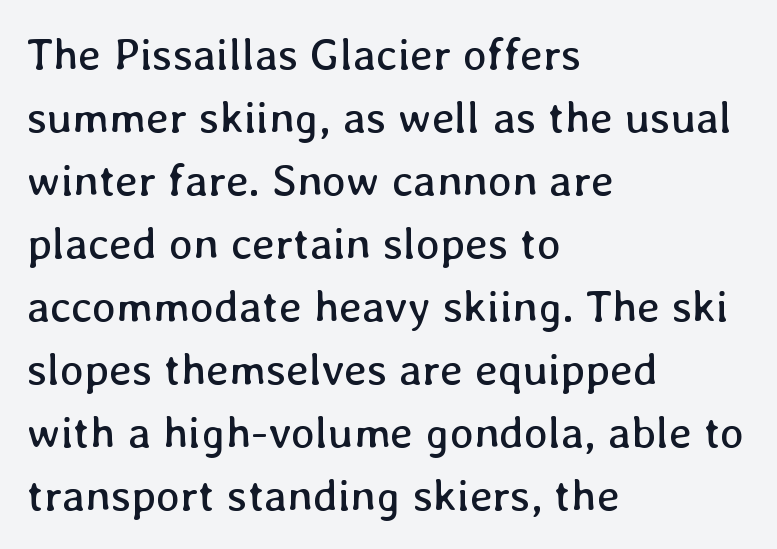
Italic? Not at all — the glyphs are vertical. Caption: face not bold, strokes unweighted. Notice how descenders clear the ascenders below comfortably — that's standard leading. Has an underline been added? It has not. Character widths vary here, with narrow letters taking less room than wide ones.
